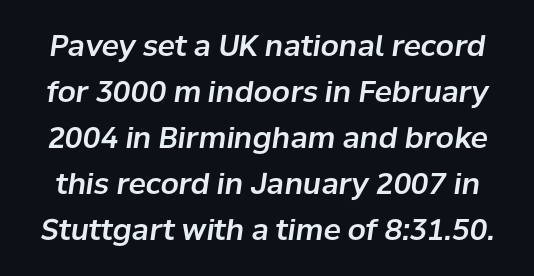
Q: Is the text italic (slanted)? A: Yes, it leans right by about 8 degrees.
Q: Is the text underlined? A: No.
Q: Is the spacing between letters normal or unusually wide? A: Normal.
Q: Is the spacing between lines tight, normal or loose? A: Normal.
Q: Width (condensed, normal, or wide)? A: Normal.
Q: Stroke contrast? A: Low.
Q: x-height? A: Medium.
Q: Monospaced? A: No.
